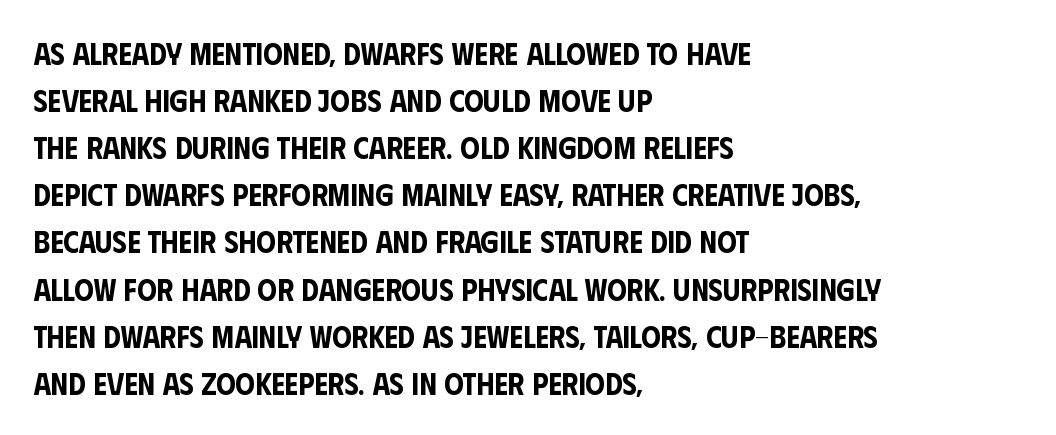
The lines sit at an ordinary, default distance from one another. You can tell from the bare stems that sans-serif type was used. Letter spacing: default. Caption: multi-line text, flush left, ragged right. It's the straight-up-and-down kind of type. The zone under the glyphs is completely vacant.
